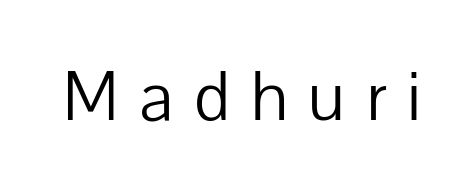
The image shows 69 px light sans-serif type, upright; set unusually wide letter spacing (+0.3 em), not underlined; low stroke contrast and a medium x-height.
